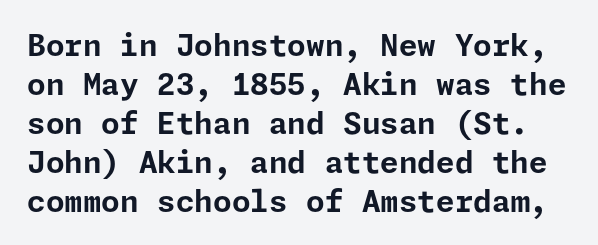
{"serif": "no", "italic": "no", "bold": "yes", "weight": "bold", "width": "normal", "stroke_contrast": "low", "x_height": "medium", "underline": "no", "line_spacing": "normal", "line_spacing_ratio": 1.3, "letter_spacing": "normal", "letter_spacing_em": 0.0, "glyph_px": 30}
